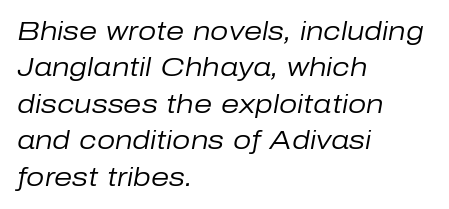
No chunkiness to these letters — they're not bold. Lines of text with bare space underneath. Leftover space on each line is placed entirely after the last word. These lines sit exactly where default settings would place them. The passage shown leans; its letterforms are oblique.
